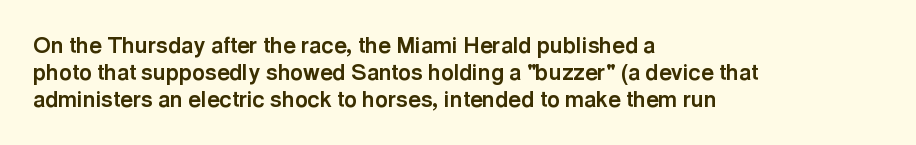
Q: Is the text bold? A: Yes.
Q: Is the text italic (slanted)? A: No, it is upright.
Q: Is the text underlined? A: No.
Q: How is the paragraph aligned? A: Left-aligned.
Q: Is the spacing between letters normal or unusually wide? A: Normal.
